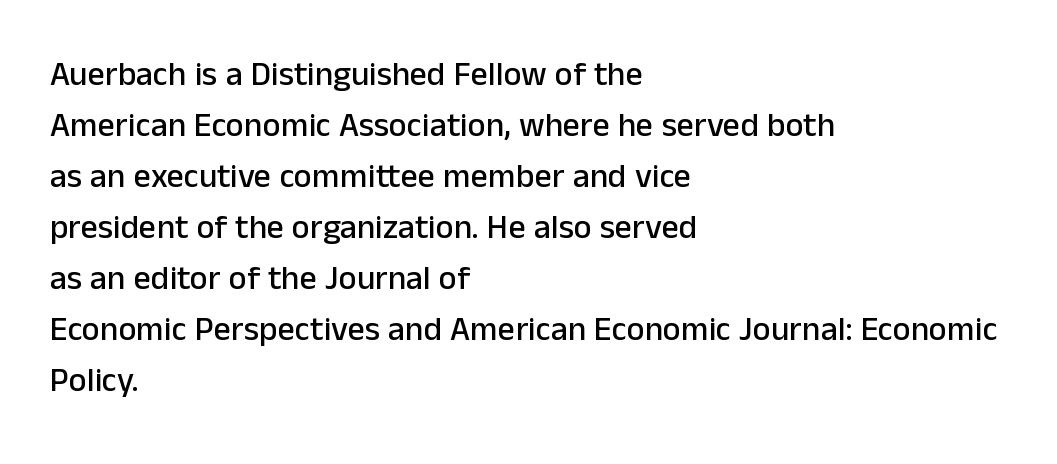
{"serif": "no", "italic": "no", "width": "normal", "stroke_contrast": "low", "x_height": "medium", "monospaced": "no", "underline": "no", "align": "left", "line_spacing": "normal", "line_spacing_ratio": 1.5, "letter_spacing": "normal", "letter_spacing_em": 0.0, "glyph_px": 34}
